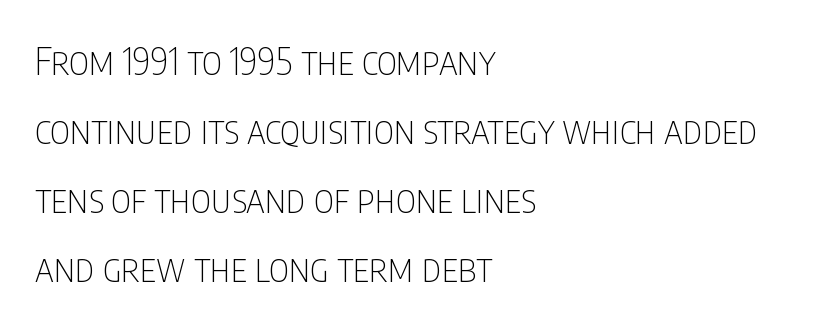
Q: Is the text bold? A: No.
Q: Is the text italic (slanted)? A: No, it is upright.
Q: Is the typeface a serif or a sans-serif typeface? A: Sans-serif.
Q: Is the text underlined? A: No.
Q: How is the paragraph aligned? A: Left-aligned.
Q: Is the spacing between letters normal or unusually wide? A: Normal.
Q: Width (condensed, normal, or wide)? A: Condensed.
Q: Stroke contrast? A: Low.
Q: x-height? A: Large.
Q: Monospaced? A: No.
